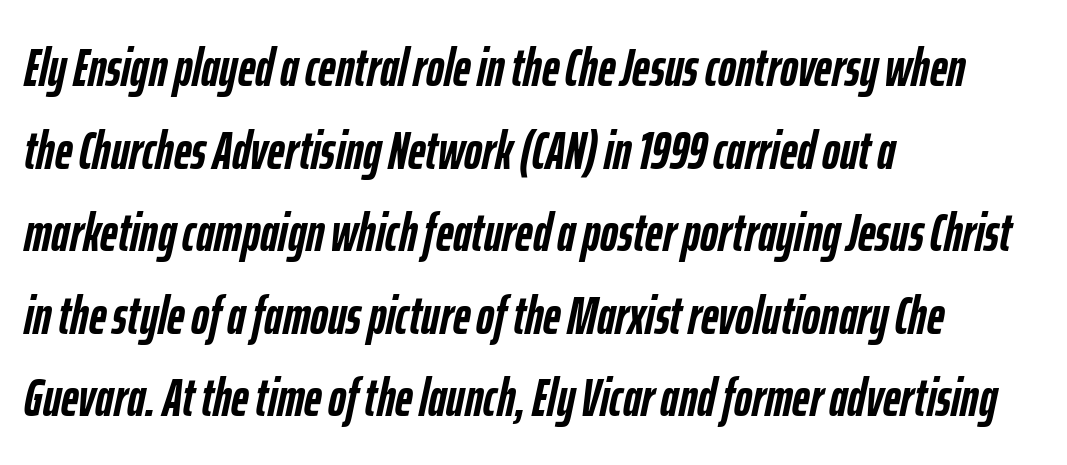
The image shows 54 px semibold, condensed type, italic (leaning right); set left-aligned, normal line spacing (1.53x), normal letter spacing, not underlined; low stroke contrast and a medium x-height.
